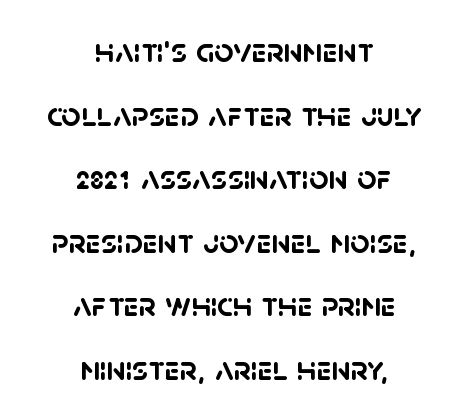
The image shows 34 px semibold sans-serif type; set centered, line spacing 1.87x, normal letter spacing, not underlined; low stroke contrast and a large x-height.
